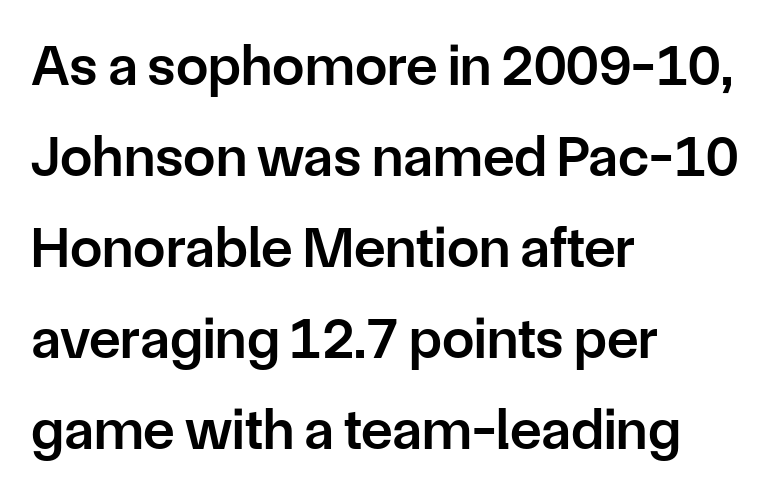
Q: Is the text bold? A: Semi-bold.
Q: Is the text italic (slanted)? A: No, it is upright.
Q: Is the typeface a serif or a sans-serif typeface? A: Sans-serif.
Q: Is the text underlined? A: No.
Q: How is the paragraph aligned? A: Left-aligned.
Q: Is the spacing between letters normal or unusually wide? A: Normal.
Q: Is the spacing between lines tight, normal or loose? A: Normal.
Q: Width (condensed, normal, or wide)? A: Normal.
Q: Stroke contrast? A: Low.
Q: x-height? A: Medium.
Q: Monospaced? A: No.
